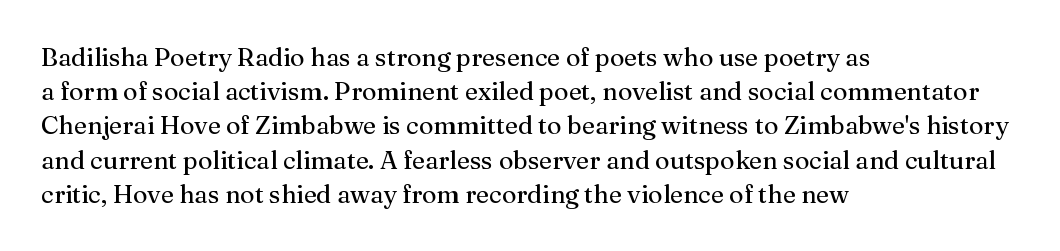
The area under the type is left untouched. A roman cut, with each character standing at attention. Observe the ordinary spacing: letters are neighbours, not strangers. Notice how the passage keeps a crisp vertical edge on the left only.
